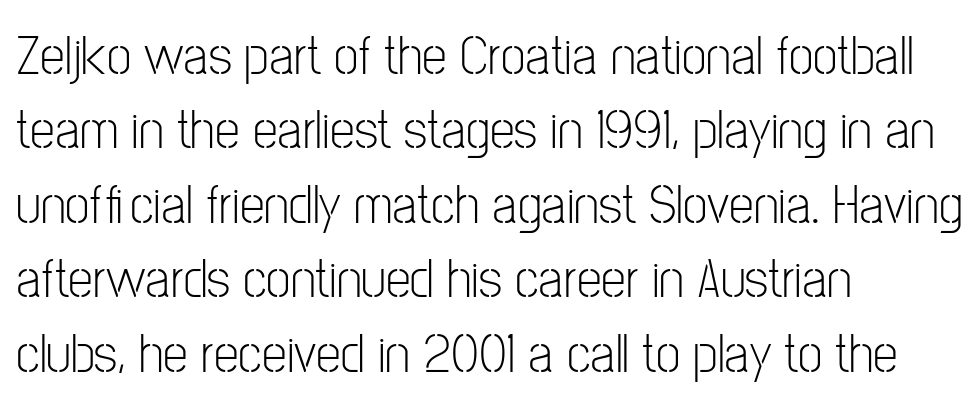
Descenders are the only things crossing below the line. Each letter keeps its own natural width here, so spacing adapts to shape. This sample uses a sans-serif face. The passage is arranged the way most books set body copy — flush left. The lettering stays uniformly vertical, giving the passage a roman look.
